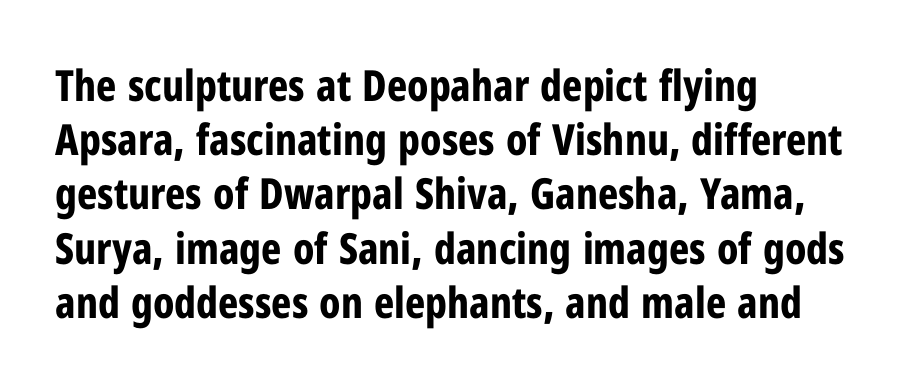
The image shows 43 px bold, condensed sans-serif type, upright; set left-aligned, normal line spacing (1.26x), normal letter spacing, not underlined; low stroke contrast and a medium x-height.
